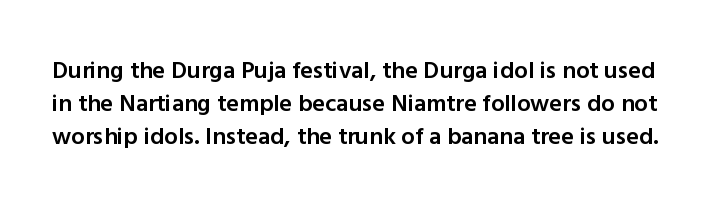
{"italic": "no", "bold": "semi", "underline": "no", "line_spacing": "normal", "line_spacing_ratio": 1.37, "letter_spacing": "normal", "letter_spacing_em": 0.0, "glyph_px": 24}
